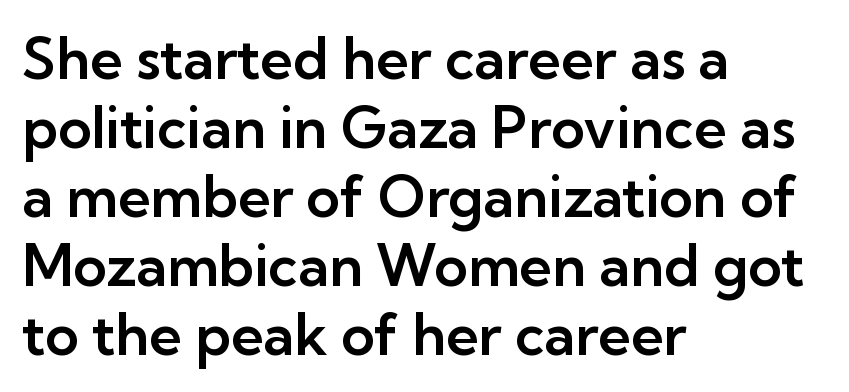
The image shows 57 px sans-serif type, upright; set left-aligned, line spacing 1.21x, normal letter spacing, not underlined; low stroke contrast and a medium x-height.
